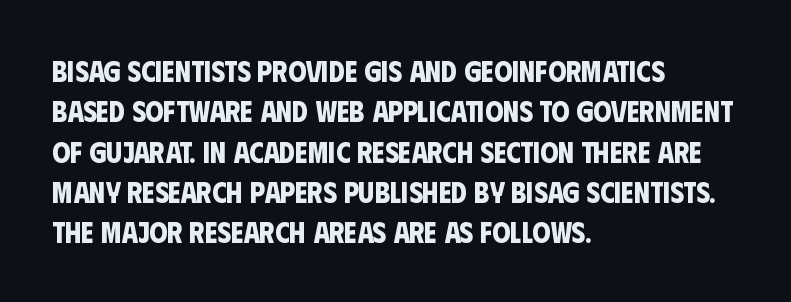
This sample is left-justified, so line endings fall wherever the words run out. The passage shown is typed in a proportional face where columns would drift. The characters look thick and weighty, a clear bold. Has an underline been added? It has not.
